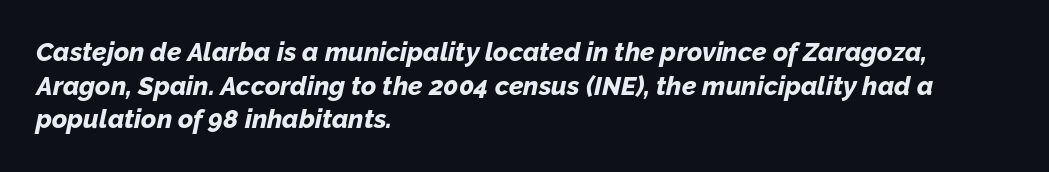
Q: Is the text bold? A: Yes.
Q: Is the text italic (slanted)? A: Yes, it leans right by about 12 degrees.
Q: Is the text underlined? A: No.
Q: How is the paragraph aligned? A: Left-aligned.
Q: Is the spacing between letters normal or unusually wide? A: Normal.
Q: Is the spacing between lines tight, normal or loose? A: Normal.
